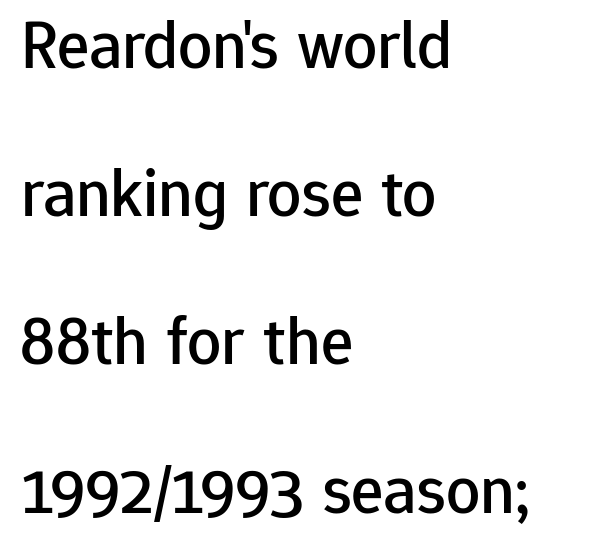
{"serif": "no", "italic": "no", "width": "normal", "stroke_contrast": "low", "x_height": "medium", "monospaced": "no", "underline": "no", "align": "left", "line_spacing": "loose", "line_spacing_ratio": 2.18, "letter_spacing": "normal", "letter_spacing_em": 0.0, "glyph_px": 68}
